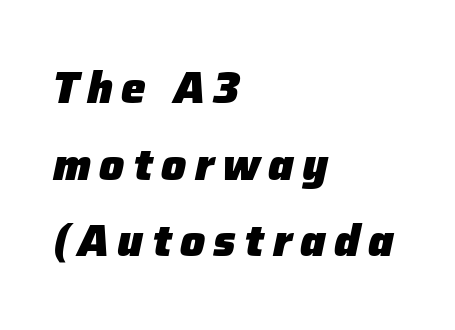
Q: Is the text bold? A: Yes.
Q: Is the text italic (slanted)? A: Yes, it leans right by about 12 degrees.
Q: Is the text underlined? A: No.
Q: How is the paragraph aligned? A: Left-aligned.
Q: Width (condensed, normal, or wide)? A: Normal.
Q: Stroke contrast? A: Low.
Q: x-height? A: Medium.
Q: Monospaced? A: No.
